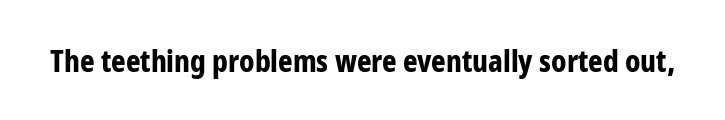
Proportional: the letters do not fall into vertical columns. Anything drawn beneath the words? Only blank space. Ordinary non-slanted type is in use. In terms of weight, the rendering is a true, heavy bold.
